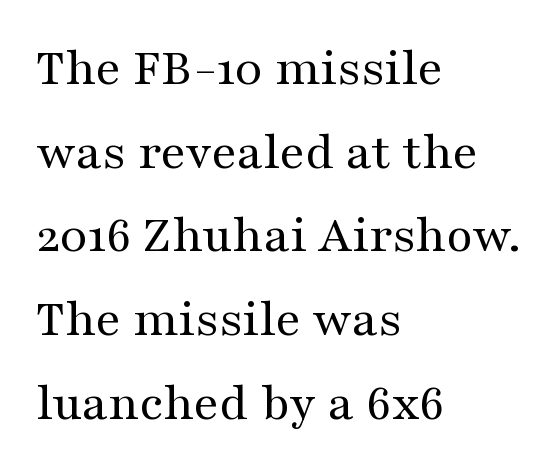
Q: Is the text bold? A: No.
Q: Is the text italic (slanted)? A: No, it is upright.
Q: Is the typeface a serif or a sans-serif typeface? A: Serif.
Q: Is the text underlined? A: No.
Q: How is the paragraph aligned? A: Left-aligned.
Q: Is the spacing between letters normal or unusually wide? A: Normal.
Q: Is the spacing between lines tight, normal or loose? A: Normal.
Q: Width (condensed, normal, or wide)? A: Wide.
Q: Stroke contrast? A: Medium.
Q: x-height? A: Medium.
Q: Monospaced? A: No.
